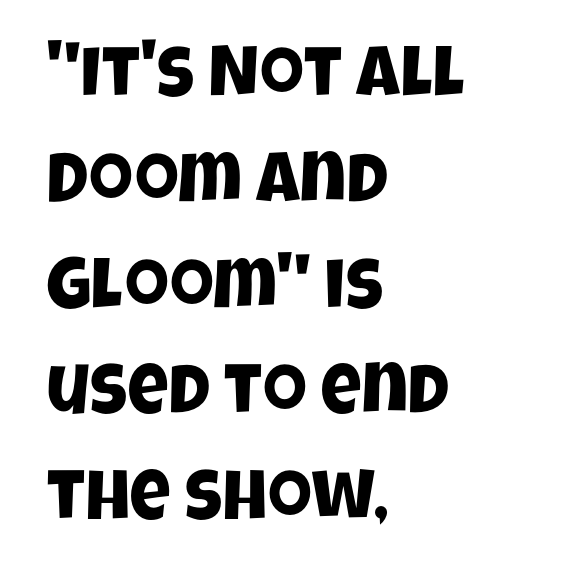
Q: Is the typeface a serif or a sans-serif typeface? A: Sans-serif.
Q: Is the text underlined? A: No.
Q: How is the paragraph aligned? A: Left-aligned.
Q: Is the spacing between letters normal or unusually wide? A: Normal.
Q: Is the spacing between lines tight, normal or loose? A: Normal.
Q: Width (condensed, normal, or wide)? A: Condensed.
Q: Stroke contrast? A: Low.
Q: x-height? A: Large.
Q: Monospaced? A: No.
